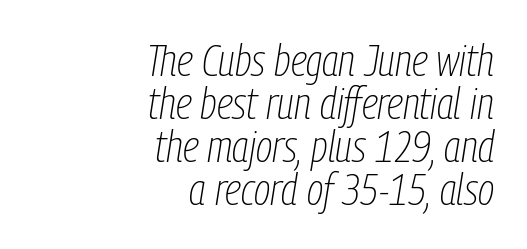
Q: Is the text bold? A: No.
Q: Is the text italic (slanted)? A: Yes, it leans right by about 9 degrees.
Q: Is the text underlined? A: No.
Q: How is the paragraph aligned? A: Right-aligned.
Q: Is the spacing between letters normal or unusually wide? A: Normal.
Q: Is the spacing between lines tight, normal or loose? A: Tight.
Q: Width (condensed, normal, or wide)? A: Condensed.
Q: Stroke contrast? A: Low.
Q: x-height? A: Medium.
Q: Monospaced? A: No.
